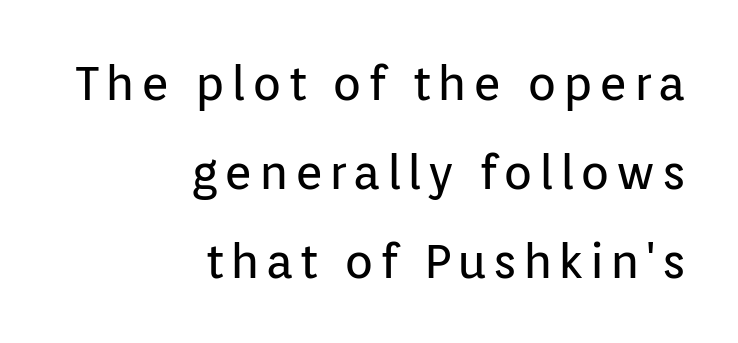
Stroke mass is kept to a normal reading level or below. Font category for this specimen: sans-serif. You could not count columns in this text — the font is proportionally spaced. Nope, not italic — everything's standing straight. The lines are quadded right. Only glyphs here, with clear space below each row.
